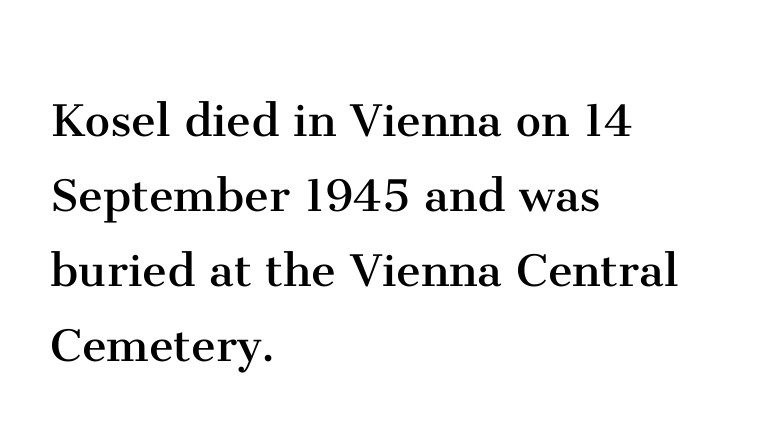
The image shows 56 px regular-weight serif type, upright; set left-aligned, normal line spacing (1.34x), normal letter spacing, not underlined; medium stroke contrast and a medium x-height.
